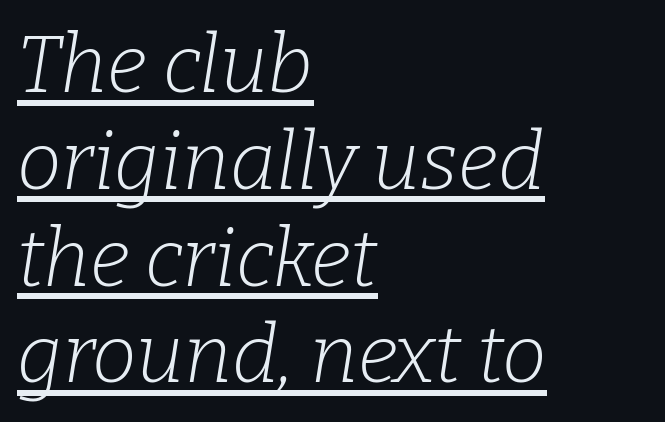
{"serif": "yes", "italic": "yes", "lean": "right", "slant_degrees": 9, "bold": "no", "weight": "light", "width": "normal", "stroke_contrast": "low", "x_height": "medium", "monospaced": "no", "underline": "yes", "align": "left", "line_spacing_ratio": 1.21, "letter_spacing": "normal", "letter_spacing_em": 0.0, "glyph_px": 80}
